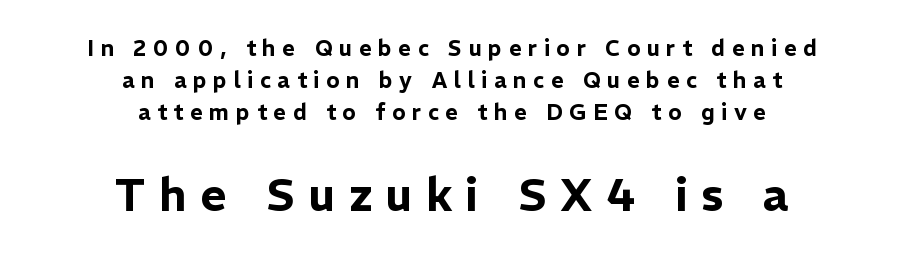
Scale increases going downward across the two blocks. Type without underlining. This sample has the flowing, uneven cadence of proportional lettering. Display-style spreading of the glyphs; the letterfit is very open. This sample is center-justified, so both line endings float freely. How would I describe the line gaps? Plain and ordinary.
